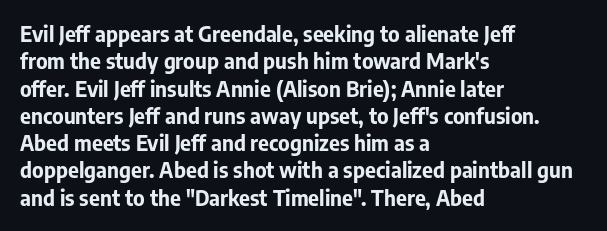
Q: Is the text bold? A: Yes.
Q: Is the text italic (slanted)? A: No, it is upright.
Q: Is the text underlined? A: No.
Q: How is the paragraph aligned? A: Left-aligned.
Q: Is the spacing between letters normal or unusually wide? A: Normal.
Q: Is the spacing between lines tight, normal or loose? A: Normal.
